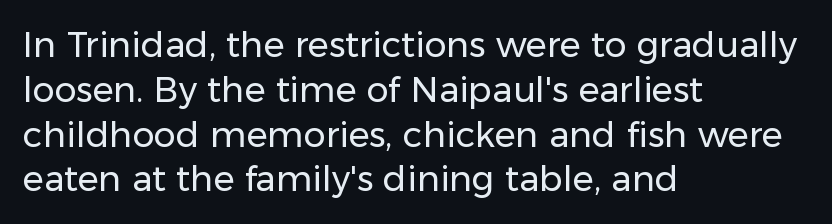
Alignment: flush left. Clear beneath every line of the passage. Posture: straight, roman, zero tilt. This reads as an unemphasized weight, regular at the heaviest. A typesetter would label this face a sans. Honestly, the letter spacing is just normal — you wouldn't notice it.
